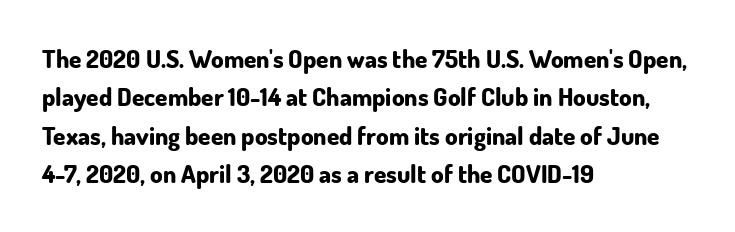
Q: Is the text bold? A: Yes.
Q: Is the text italic (slanted)? A: No, it is upright.
Q: Is the text underlined? A: No.
Q: How is the paragraph aligned? A: Left-aligned.
Q: Is the spacing between letters normal or unusually wide? A: Normal.
Q: Is the spacing between lines tight, normal or loose? A: Normal.
